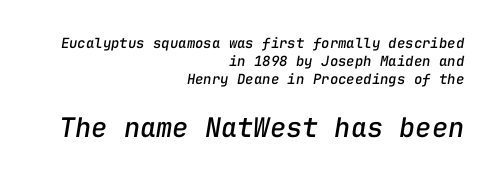
{"italic": "yes", "lean": "right", "slant_degrees": 9, "underline": "no", "align": "right", "line_spacing": "normal", "line_spacing_ratio": 1.3, "letter_spacing": "normal", "letter_spacing_em": 0.0, "larger_block": "second", "size_ratio": 1.93, "glyph_px": 27}
